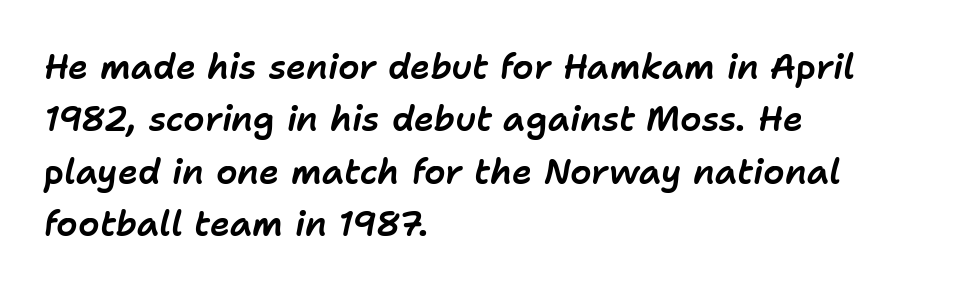
{"italic": "yes", "lean": "right", "slant_degrees": 11, "width": "normal", "stroke_contrast": "low", "x_height": "medium", "monospaced": "no", "underline": "no", "align": "left", "line_spacing": "normal", "line_spacing_ratio": 1.54, "letter_spacing": "normal", "letter_spacing_em": 0.0, "glyph_px": 34}
